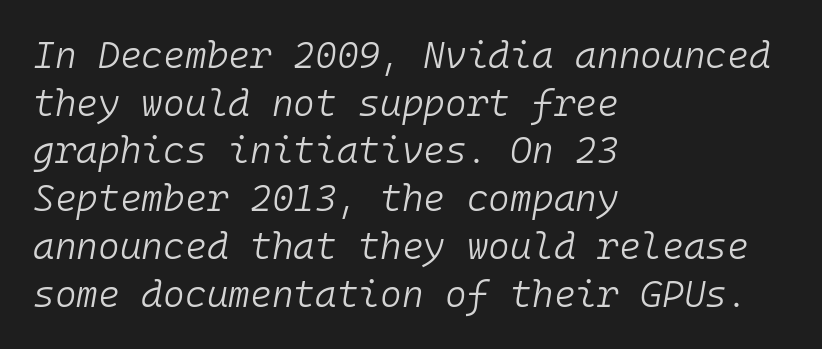
The vertical gap from one line to the next is medium. The string is rendered with underlining switched off. The rendering keeps characters at their native spacing. Monospaced: the letters line up in strict vertical columns. The font sits on the lighter half of the weight spectrum, regular included.
